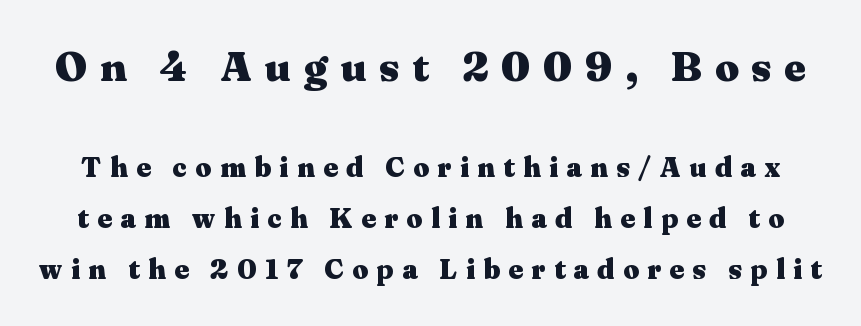
{"serif": "yes", "italic": "no", "bold": "yes", "weight": "heavy", "width": "wide", "stroke_contrast": "medium", "x_height": "medium", "monospaced": "no", "underline": "no", "line_spacing_ratio": 1.82, "letter_spacing": "wide", "letter_spacing_em": 0.3, "larger_block": "first", "size_ratio": 1.5, "glyph_px": 42}
